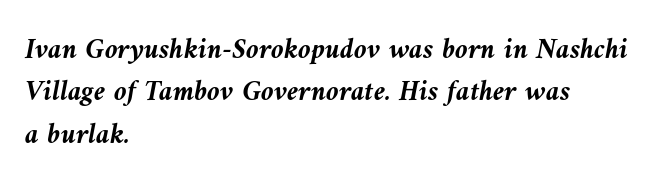
Letter spacing: default. Compared with typical paragraphs, the rows here are spaced about the same. Short and long lines alike share a common starting point at left. Observe the lean: these are italic letterforms. Heft: maximum for text — a bold.
